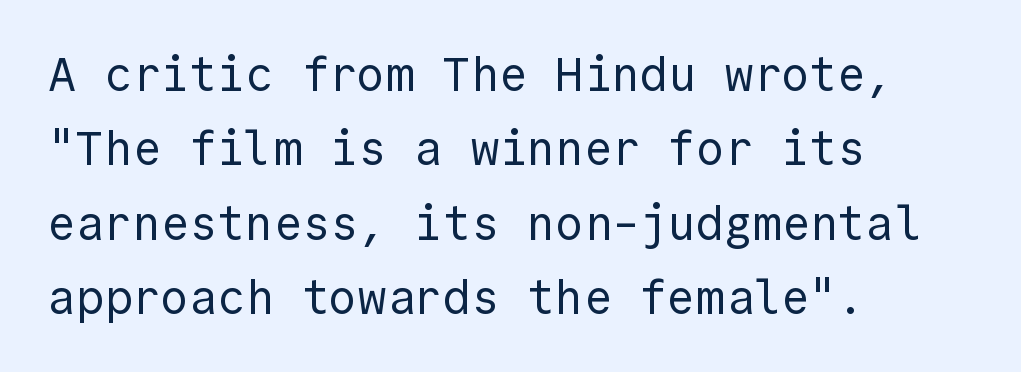
{"serif": "no", "italic": "no", "bold": "no", "weight": "regular", "width": "normal", "x_height": "medium", "monospaced": "yes", "underline": "no", "align": "left", "line_spacing": "normal", "line_spacing_ratio": 1.58, "letter_spacing": "normal", "letter_spacing_em": 0.0, "glyph_px": 47}
